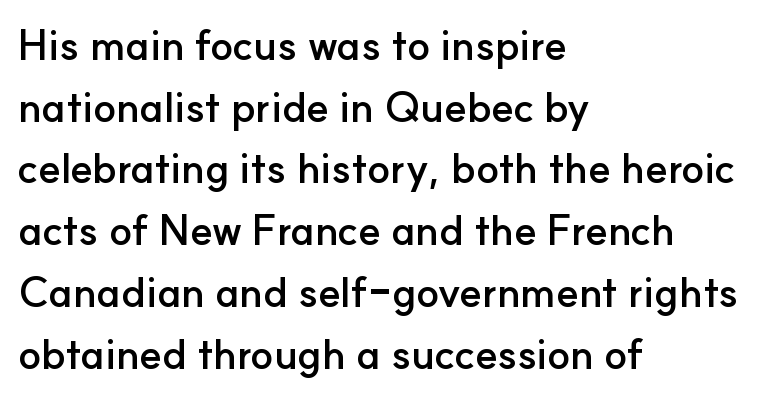
{"serif": "no", "italic": "no", "bold": "yes", "weight": "semibold", "width": "normal", "stroke_contrast": "low", "x_height": "small", "monospaced": "no", "underline": "no", "align": "left", "line_spacing": "normal", "line_spacing_ratio": 1.47, "letter_spacing": "normal", "letter_spacing_em": 0.0, "glyph_px": 42}
